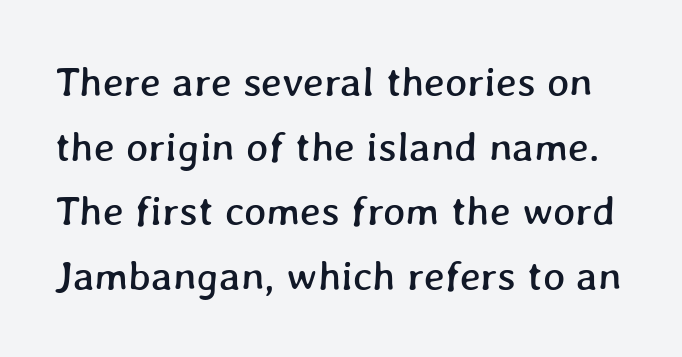
The image shows 42 px text type; set normal line spacing (1.54x), normal letter spacing, not underlined; low stroke contrast and a medium x-height.
